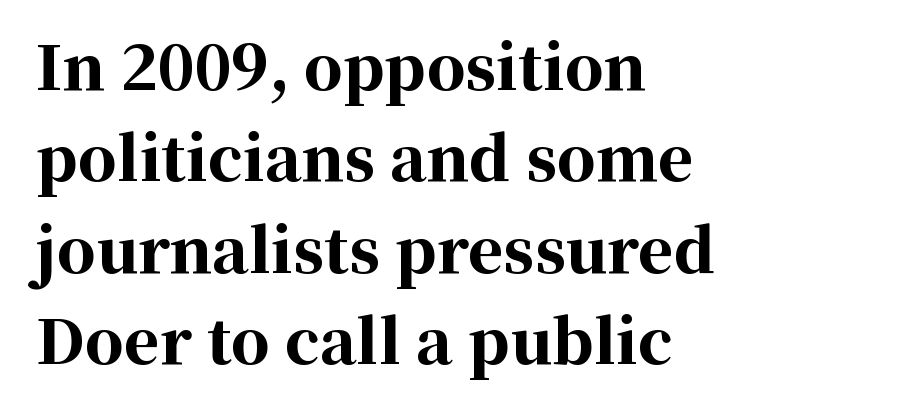
The image shows 61 px bold serif type, upright; set left-aligned, normal line spacing (1.5x), normal letter spacing, not underlined; high stroke contrast and a medium x-height.
